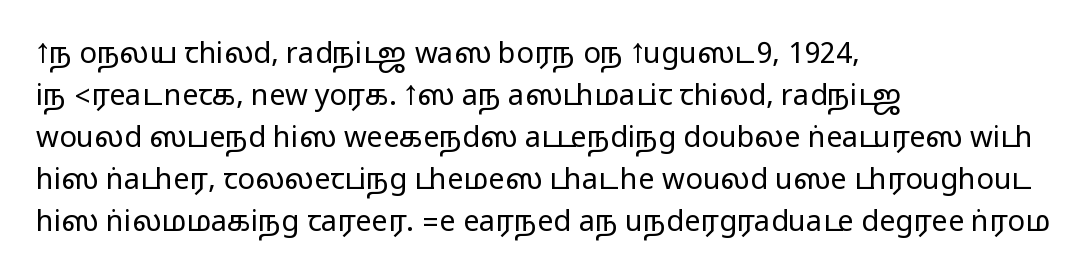
Q: Is the text italic (slanted)? A: No, it is upright.
Q: Is the typeface a serif or a sans-serif typeface? A: Sans-serif.
Q: Is the text underlined? A: No.
Q: How is the paragraph aligned? A: Left-aligned.
Q: Is the spacing between letters normal or unusually wide? A: Normal.
Q: Is the spacing between lines tight, normal or loose? A: Normal.
Q: Width (condensed, normal, or wide)? A: Wide.
Q: Stroke contrast? A: Medium.
Q: Monospaced? A: No.
